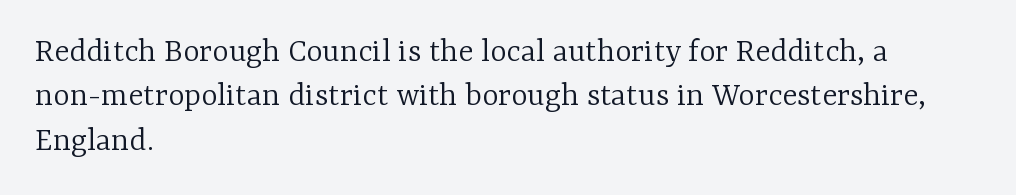
{"serif": "yes", "italic": "no", "bold": "no", "weight": "light", "width": "normal", "stroke_contrast": "low", "x_height": "medium", "monospaced": "no", "underline": "no", "align": "left", "line_spacing": "normal", "line_spacing_ratio": 1.27, "letter_spacing": "normal", "letter_spacing_em": 0.0, "glyph_px": 35}
